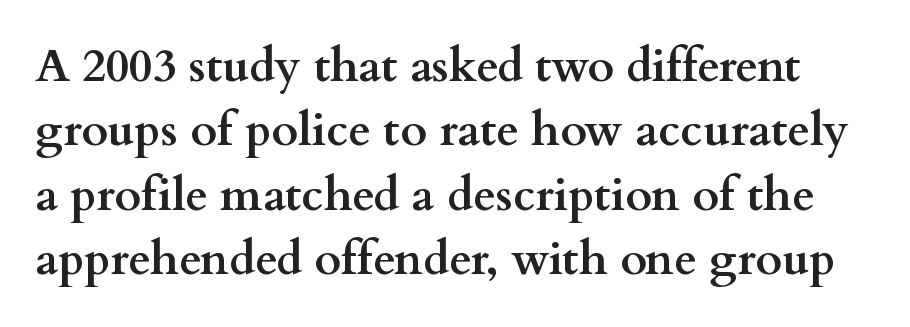
The words here are not underlined. How are the letters spaced? Ordinarily, with no added tracking. Weight: bold. You can tell from the footed stems that serif type was used. Posture: upright roman.
